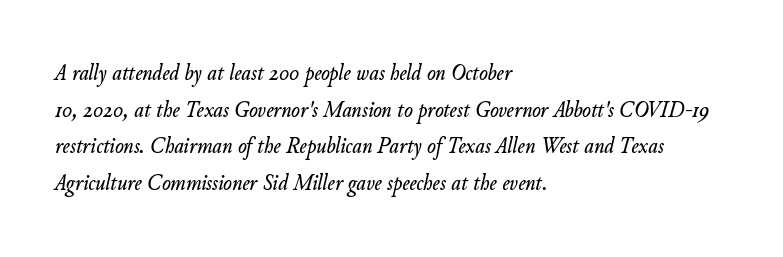
{"italic": "yes", "lean": "right", "slant_degrees": 11, "underline": "no", "align": "left", "line_spacing": "normal", "line_spacing_ratio": 1.59, "letter_spacing": "normal", "letter_spacing_em": 0.0, "glyph_px": 23}
